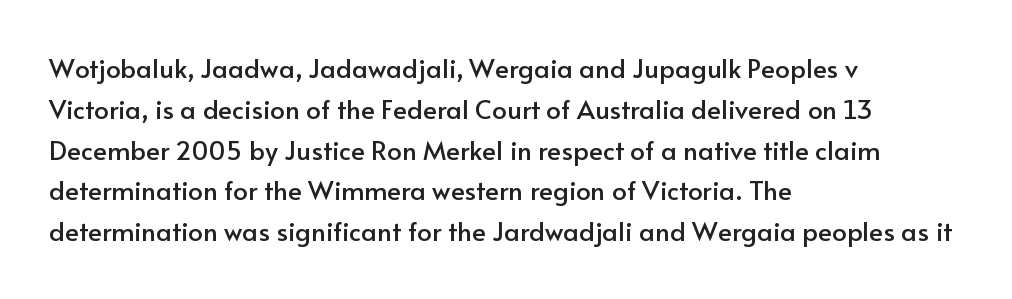
The image shows 26 px text type, upright; set left-aligned, normal line spacing (1.57x), normal letter spacing, not underlined.
